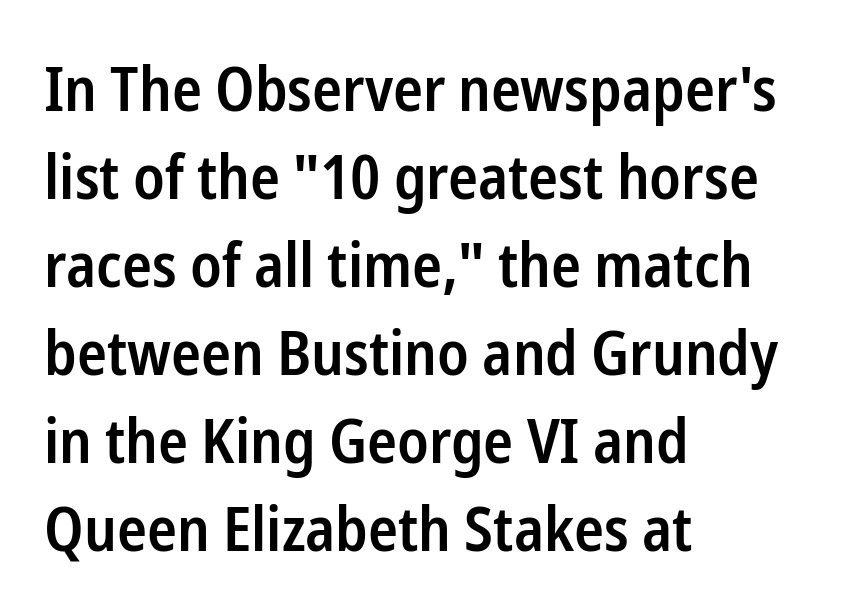
Q: Is the text bold? A: Semi-bold.
Q: Is the text italic (slanted)? A: No, it is upright.
Q: Is the typeface a serif or a sans-serif typeface? A: Sans-serif.
Q: Is the text underlined? A: No.
Q: How is the paragraph aligned? A: Left-aligned.
Q: Is the spacing between letters normal or unusually wide? A: Normal.
Q: Is the spacing between lines tight, normal or loose? A: Normal.
Q: Width (condensed, normal, or wide)? A: Condensed.
Q: Stroke contrast? A: Low.
Q: x-height? A: Medium.
Q: Monospaced? A: No.
